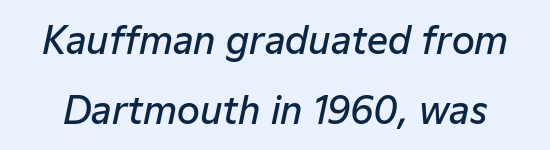
{"italic": "yes", "lean": "right", "slant_degrees": 12, "bold": "semi", "weight": "semibold", "width": "normal", "stroke_contrast": "low", "x_height": "medium", "monospaced": "no", "underline": "no", "line_spacing_ratio": 1.89, "letter_spacing": "normal", "letter_spacing_em": 0.0, "glyph_px": 37}
